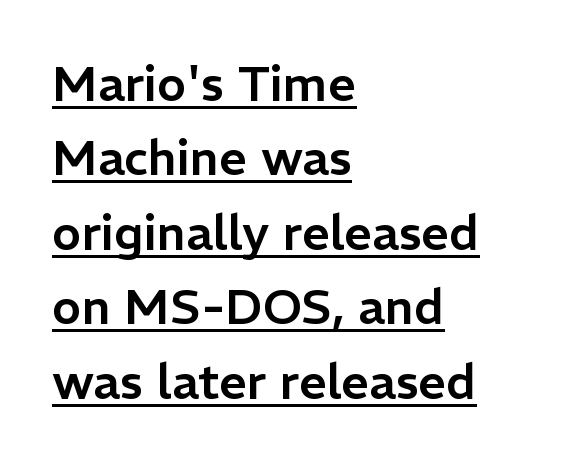
{"serif": "no", "italic": "no", "width": "normal", "stroke_contrast": "low", "x_height": "medium", "monospaced": "no", "underline": "yes", "align": "left", "line_spacing": "normal", "line_spacing_ratio": 1.52, "letter_spacing": "normal", "letter_spacing_em": 0.0, "glyph_px": 49}
